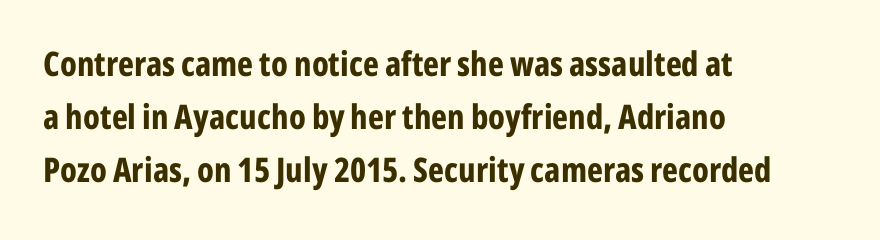
The rendering keeps characters at their native spacing. Typographically, this falls in the sans-serif category. Any mark beneath the type? The region is blank. Tall strokes in this sample are plumb rather than angled. A full-strength bold gives these letters their thick strokes. Reading down the block, your eye returns to a fixed left position each line.
